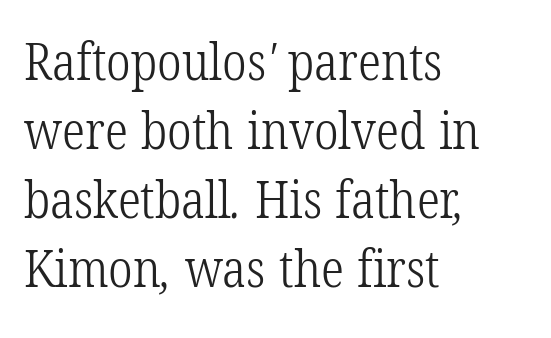
Q: Is the text bold? A: No.
Q: Is the typeface a serif or a sans-serif typeface? A: Serif.
Q: Is the text underlined? A: No.
Q: How is the paragraph aligned? A: Left-aligned.
Q: Is the spacing between letters normal or unusually wide? A: Normal.
Q: Is the spacing between lines tight, normal or loose? A: Normal.
Q: Width (condensed, normal, or wide)? A: Condensed.
Q: Stroke contrast? A: Low.
Q: x-height? A: Medium.
Q: Monospaced? A: No.
